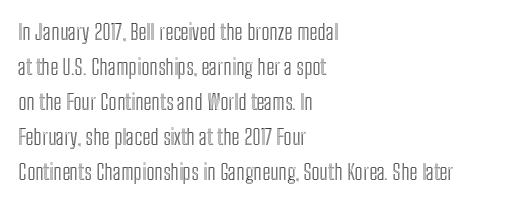
The vertical gap from one line to the next is medium. In terms of posture, this sample is upright. The ragged edge is on the right, which tells us the setting is flush left. Look at the tracking — it's just the regular setting, nothing added. Only glyphs here, with clear space below each row.
